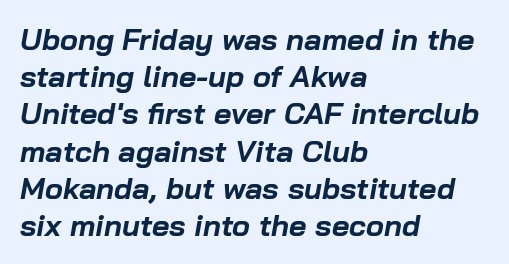
Q: Is the text bold? A: Yes.
Q: Is the text italic (slanted)? A: Yes, it leans right by about 10 degrees.
Q: Is the text underlined? A: No.
Q: How is the paragraph aligned? A: Left-aligned.
Q: Is the spacing between letters normal or unusually wide? A: Normal.
Q: Width (condensed, normal, or wide)? A: Normal.
Q: Stroke contrast? A: Low.
Q: x-height? A: Medium.
Q: Monospaced? A: No.
